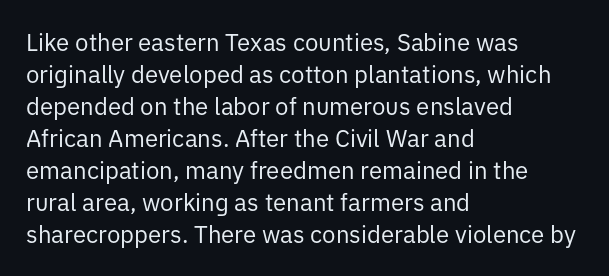
A bare baseline throughout the passage. Does the lettering tilt? It doesn't — this is upright. Leftover space on each line is placed entirely after the last word. Regarding leading, the lines here are spaced in the standard way. Inter-character spacing is left at the font's built-in metrics. Compared with a typical body face, this is equally light or lighter still.
